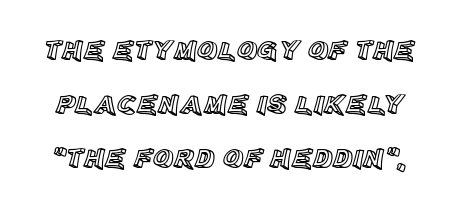
Q: Is the text italic (slanted)? A: Yes.
Q: Is the text underlined? A: No.
Q: Is the spacing between letters normal or unusually wide? A: Normal.
Q: Is the spacing between lines tight, normal or loose? A: Loose.
Q: Width (condensed, normal, or wide)? A: Normal.
Q: x-height? A: Large.
Q: Monospaced? A: No.
